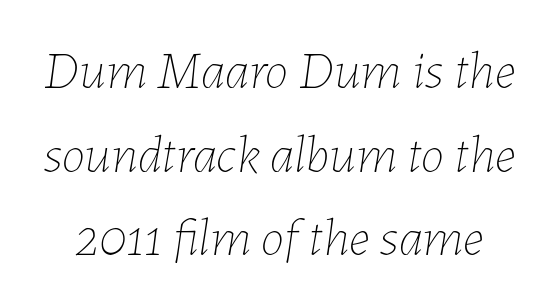
{"italic": "yes", "lean": "right", "slant_degrees": 7, "bold": "no", "weight": "thin", "width": "normal", "stroke_contrast": "low", "x_height": "medium", "monospaced": "no", "underline": "no", "line_spacing": "normal", "line_spacing_ratio": 1.58, "letter_spacing": "normal", "letter_spacing_em": 0.0, "glyph_px": 53}
